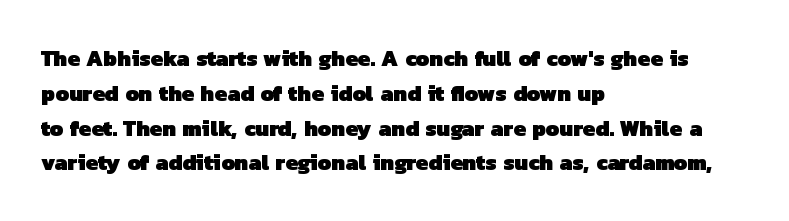
{"bold": "yes", "underline": "no", "align": "left", "line_spacing": "normal", "line_spacing_ratio": 1.58, "letter_spacing": "normal", "letter_spacing_em": 0.0, "glyph_px": 22}
